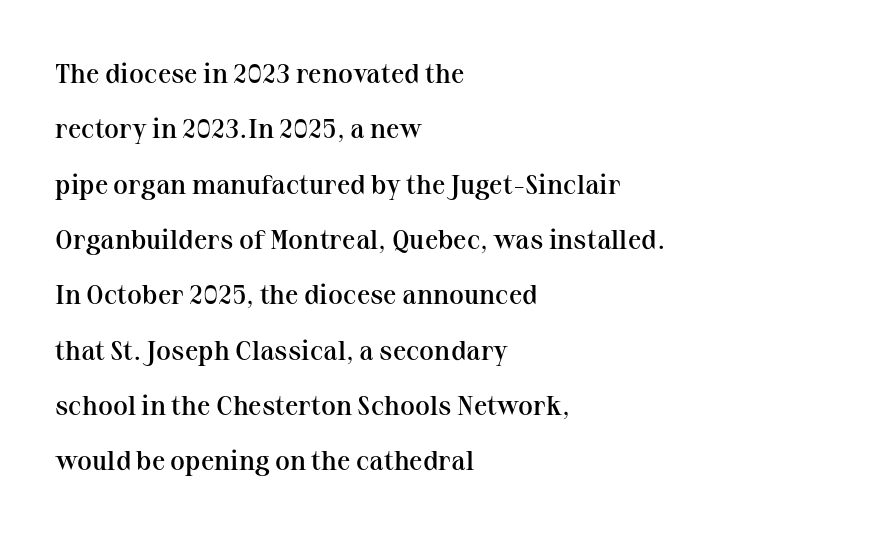
{"italic": "no", "bold": "semi", "underline": "no", "align": "left", "line_spacing": "loose", "line_spacing_ratio": 2.05, "letter_spacing": "normal", "letter_spacing_em": 0.0, "glyph_px": 27}
